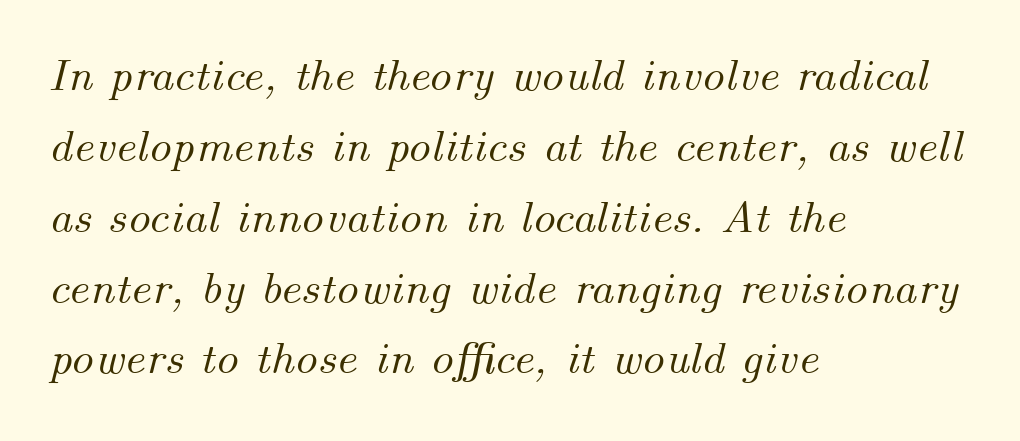
{"italic": "yes", "lean": "right", "slant_degrees": 14, "width": "normal", "stroke_contrast": "medium", "x_height": "small", "monospaced": "no", "underline": "no", "align": "left", "line_spacing": "normal", "line_spacing_ratio": 1.54, "letter_spacing": "normal", "letter_spacing_em": 0.0, "glyph_px": 46}
